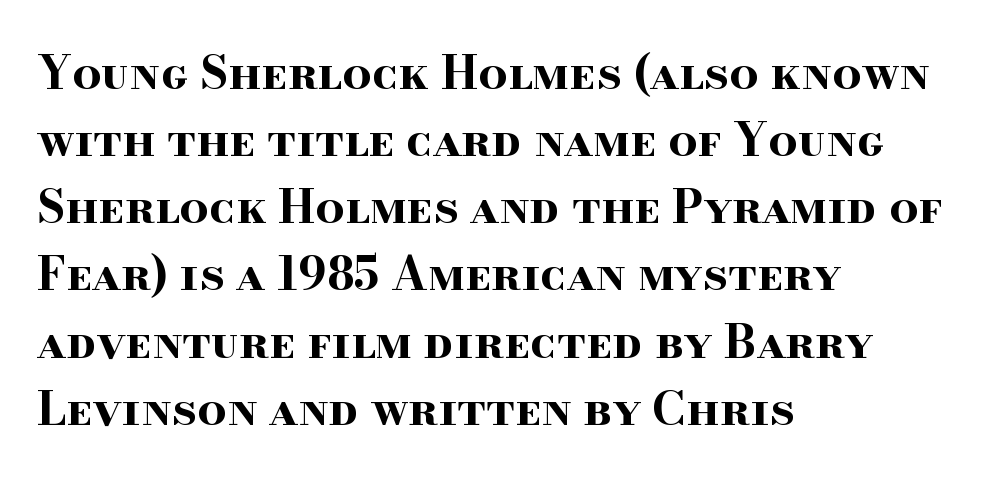
The face used here is proportionally spaced, like ordinary book or web type. Look at the tracking — it's just the regular setting, nothing added. The letters carry serifs — small finishing strokes at the ends of their stems. Horizontally, the lines are justified to the leading edge only.
